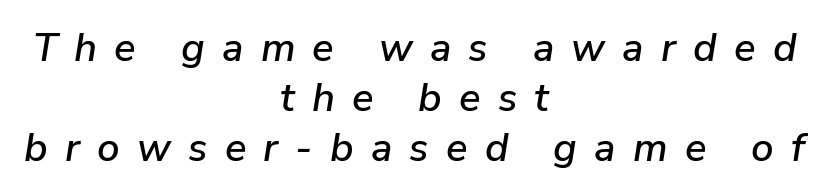
The baseline area is clear. Here the glyphs are tracked loosely, breaking word shapes into spaced letters. The whitespace from short lines is split evenly between both sides. Vertical spacing — default. The rendering applies a slant to the glyphs.
